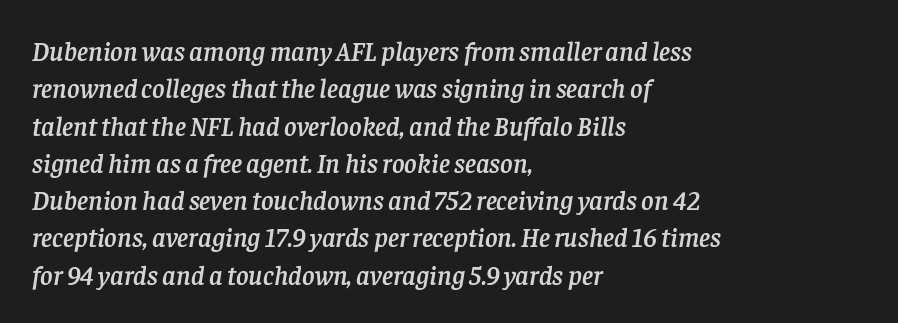
The image shows 27 px text type, italic (leaning right); set left-aligned, normal line spacing (1.38x), normal letter spacing, not underlined.
